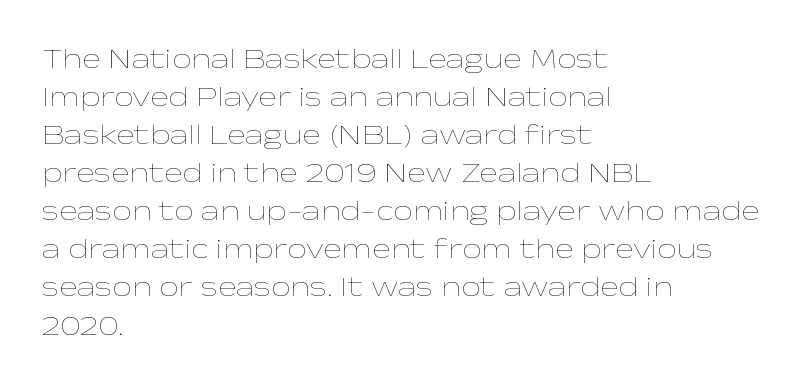
The image shows 28 px thin, wide type, upright; set left-aligned, normal line spacing (1.36x), normal letter spacing, not underlined; low stroke contrast and a medium x-height.
